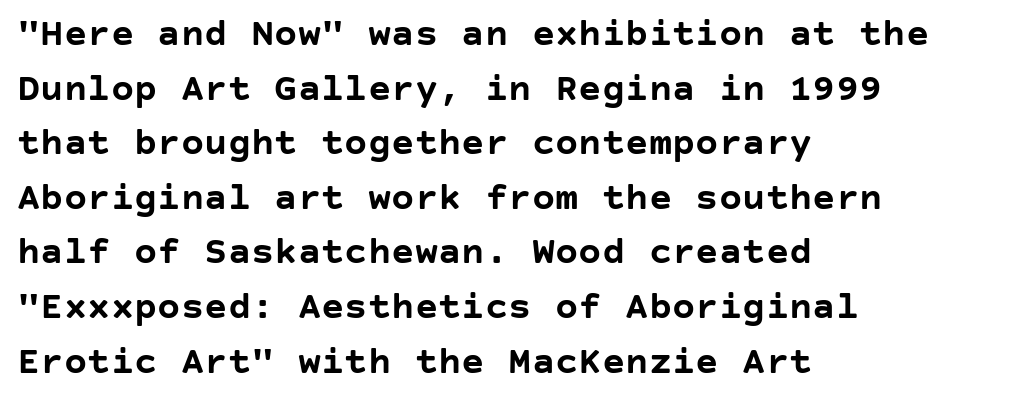
{"serif": "no", "italic": "no", "bold": "yes", "weight": "semibold", "width": "normal", "stroke_contrast": "low", "x_height": "large", "underline": "no", "align": "left", "line_spacing": "normal", "line_spacing_ratio": 1.4, "letter_spacing": "normal", "letter_spacing_em": 0.0, "glyph_px": 39}
